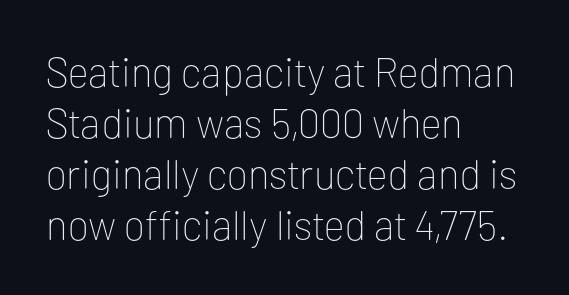
Q: Is the text bold? A: No.
Q: Is the text italic (slanted)? A: No, it is upright.
Q: Is the typeface a serif or a sans-serif typeface? A: Sans-serif.
Q: Is the text underlined? A: No.
Q: How is the paragraph aligned? A: Left-aligned.
Q: Is the spacing between letters normal or unusually wide? A: Normal.
Q: Width (condensed, normal, or wide)? A: Normal.
Q: Stroke contrast? A: Low.
Q: x-height? A: Medium.
Q: Monospaced? A: No.
